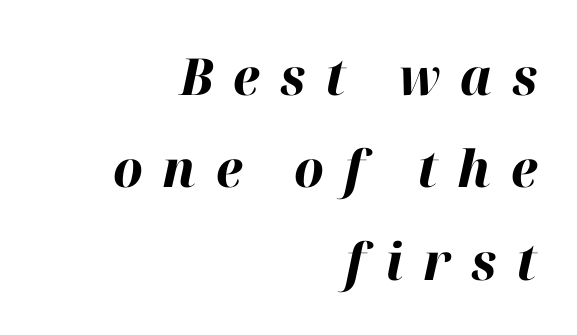
Alignment: flush right. Is the type slanted? Yes — the strokes lean at a clear angle. Strokes here are thick enough to call this a true bold. A typesetter would call this proportional, since set widths differ per character. There is plenty of visible air inserted between adjacent glyphs.
